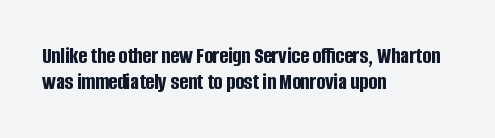
Q: Is the text bold? A: Yes.
Q: Is the text italic (slanted)? A: No, it is upright.
Q: Is the text underlined? A: No.
Q: How is the paragraph aligned? A: Left-aligned.
Q: Is the spacing between letters normal or unusually wide? A: Normal.
Q: Is the spacing between lines tight, normal or loose? A: Tight.
